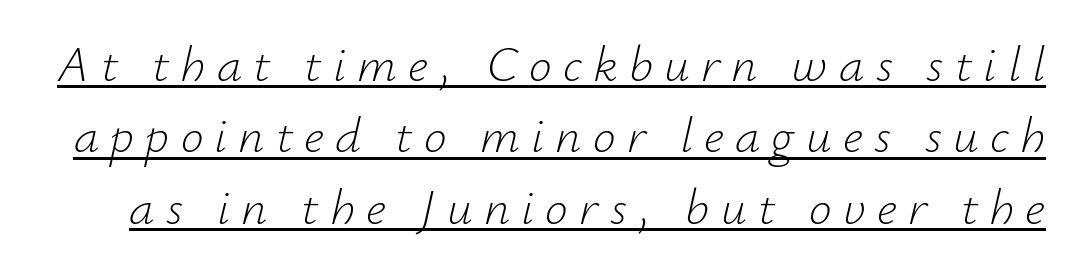
Baseline-to-baseline distance is the conventional proportion of letter height. Honestly, the letter spacing is so wide it's the main thing you notice. The text carries the slant typical of an italic or oblique font. The characters are drawn with everyday or finer stroke widths. Underlining? Definitely there. These lines are rendered in a variable-pitch font.
